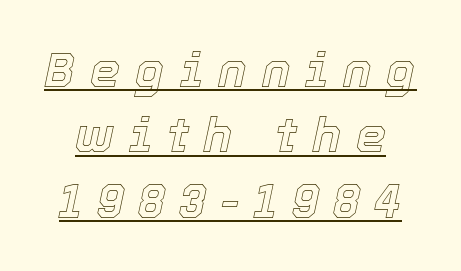
The letters are slanted; this is an italic face. Someone cranked the tracking dial way up on this one. This sample has the flowing, uneven cadence of proportional lettering. Leading matches the norm, producing a regular column. A typographer would call this underscored text.
